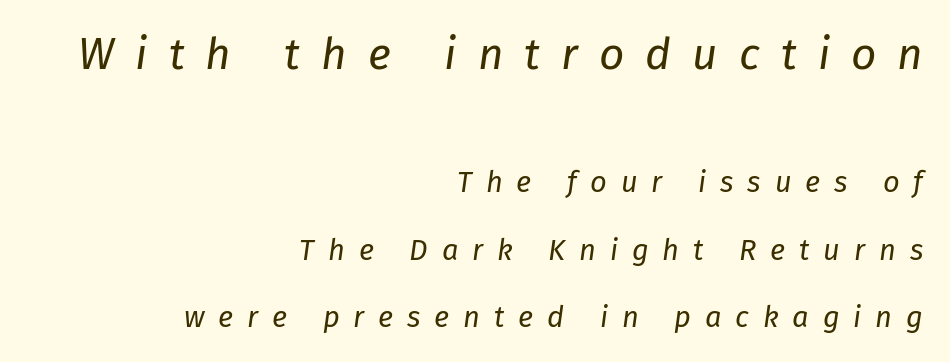
Q: Is the text bold? A: No.
Q: Is the text italic (slanted)? A: Yes, it leans right by about 8 degrees.
Q: Is the text underlined? A: No.
Q: How is the paragraph aligned? A: Right-aligned.
Q: Is the spacing between letters normal or unusually wide? A: Unusually wide.
Q: Is the spacing between lines tight, normal or loose? A: Loose.
Q: Which block of text is set in a larger size, the first (top) or the second (bottom)? A: The first (top) one.
Q: Width (condensed, normal, or wide)? A: Normal.
Q: Stroke contrast? A: Low.
Q: x-height? A: Medium.
Q: Monospaced? A: No.
